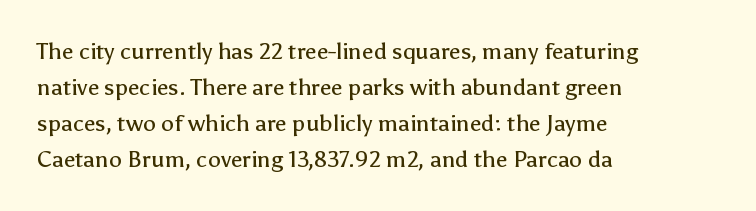
The foot of each line stays bare and open. It's the straight-up-and-down kind of type. The gaps between neighbouring characters are ordinary and unremarkable. A normal amount of white space separates one row of letters from the next. Typeset ragged right — the left edge is the straight one. Is the stroke heavy? The answer is a plain regular-or-lighter.
